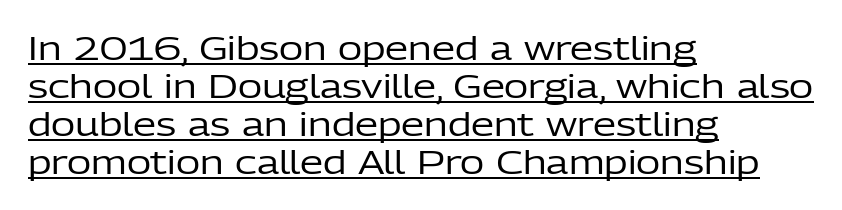
Q: Is the text bold? A: No.
Q: Is the text italic (slanted)? A: No, it is upright.
Q: Is the typeface a serif or a sans-serif typeface? A: Sans-serif.
Q: Is the text underlined? A: Yes.
Q: How is the paragraph aligned? A: Left-aligned.
Q: Is the spacing between letters normal or unusually wide? A: Normal.
Q: Is the spacing between lines tight, normal or loose? A: Tight.
Q: Width (condensed, normal, or wide)? A: Normal.
Q: Stroke contrast? A: Low.
Q: x-height? A: Medium.
Q: Monospaced? A: No.
